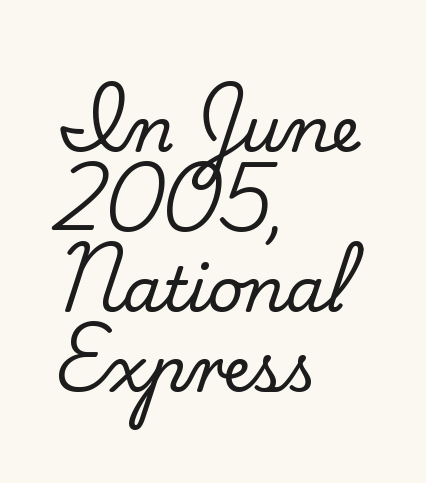
Q: Is the text italic (slanted)? A: Yes.
Q: Is the typeface a serif or a sans-serif typeface? A: Serif.
Q: Is the text underlined? A: No.
Q: How is the paragraph aligned? A: Left-aligned.
Q: Is the spacing between letters normal or unusually wide? A: Normal.
Q: Is the spacing between lines tight, normal or loose? A: Normal.
Q: Width (condensed, normal, or wide)? A: Normal.
Q: Stroke contrast? A: Low.
Q: x-height? A: Small.
Q: Monospaced? A: No.
